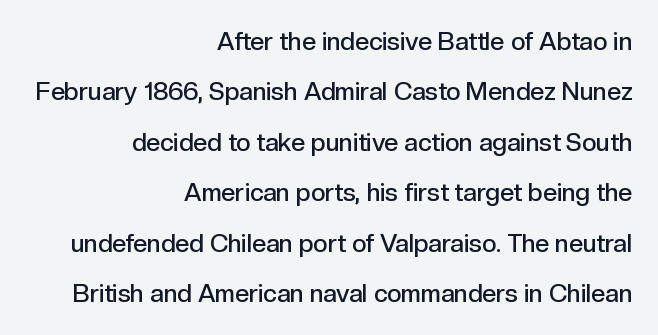
The image shows 25 px text type, upright; set right-aligned, loose line spacing (2.02x), normal letter spacing, not underlined.
